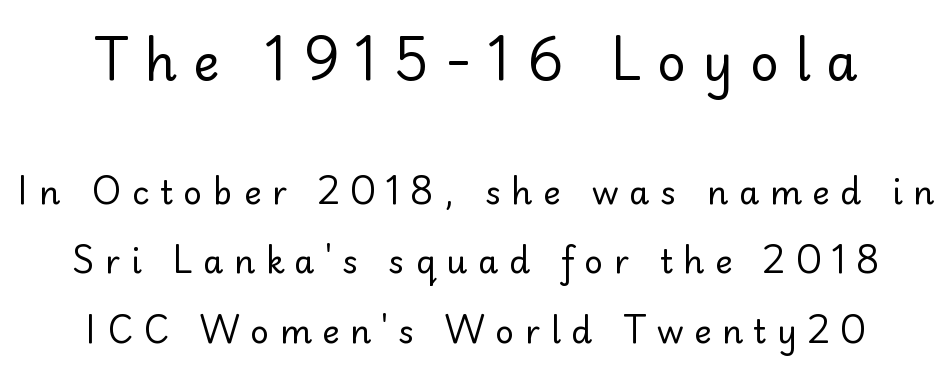
{"serif": "no", "italic": "no", "bold": "no", "weight": "regular", "width": "normal", "stroke_contrast": "low", "x_height": "small", "monospaced": "no", "underline": "no", "align": "center", "line_spacing": "loose", "line_spacing_ratio": 2.1, "letter_spacing": "wide", "letter_spacing_em": 0.32, "larger_block": "first", "size_ratio": 1.52, "glyph_px": 50}
